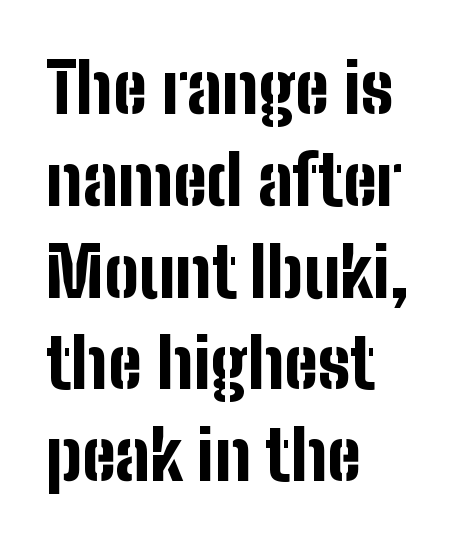
The image shows 69 px bold, condensed sans-serif type, upright; set left-aligned, normal line spacing (1.33x), normal letter spacing, not underlined; low stroke contrast and a medium x-height.
